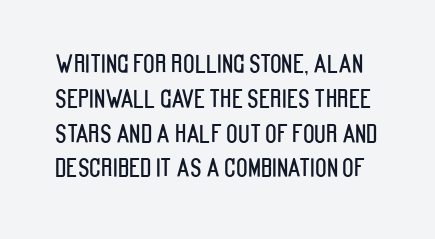
Q: Is the text italic (slanted)? A: No, it is upright.
Q: Is the text underlined? A: No.
Q: Is the spacing between letters normal or unusually wide? A: Normal.
Q: Is the spacing between lines tight, normal or loose? A: Normal.
